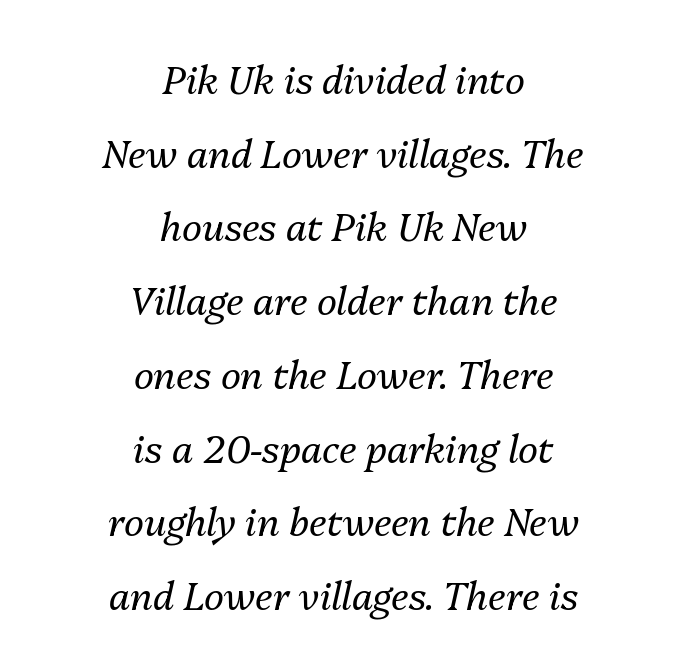
The image shows 38 px regular-weight type, italic (leaning right); set centered, loose line spacing (1.94x), normal letter spacing, not underlined; medium stroke contrast and a medium x-height.
